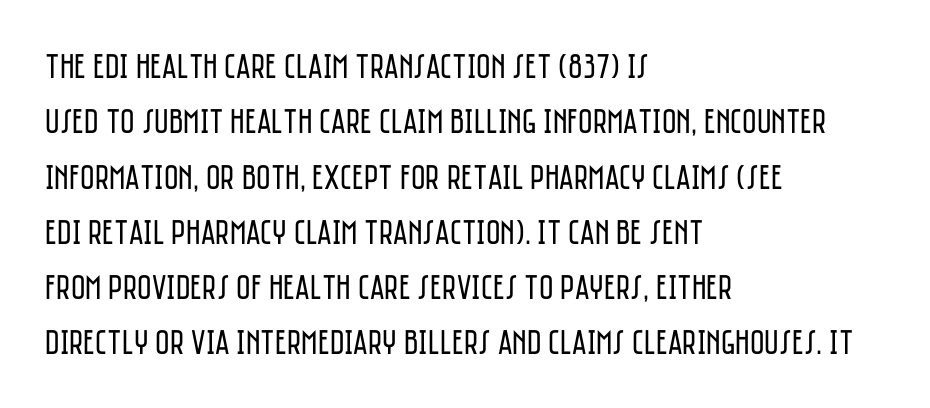
The image shows 35 px regular-weight, condensed sans-serif type, upright; set left-aligned, normal line spacing (1.58x), normal letter spacing, not underlined; low stroke contrast and a large x-height.
